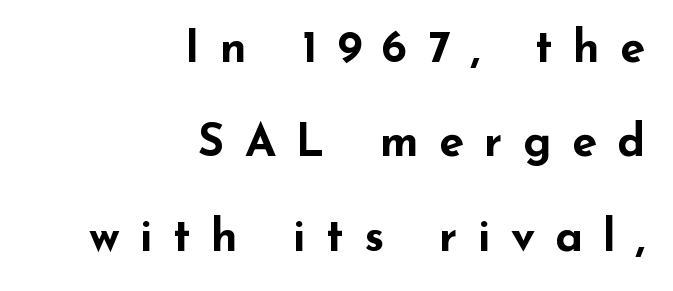
The image shows 45 px bold, wide sans-serif type, upright; set right-aligned, loose line spacing (2.1x), unusually wide letter spacing (+0.45 em), not underlined; low stroke contrast and a small x-height.
